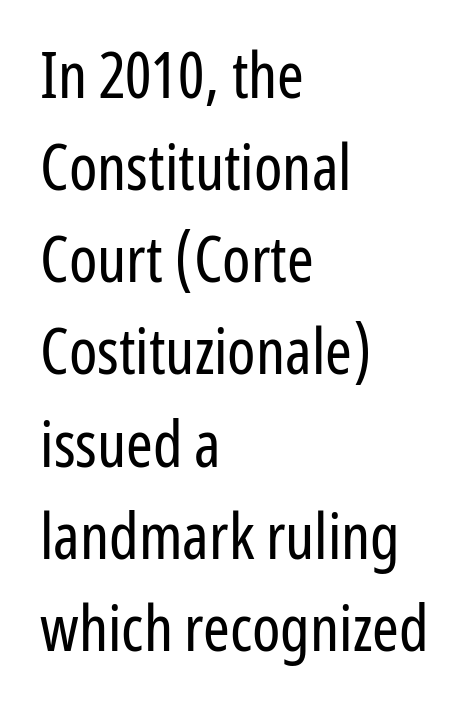
The image shows 64 px regular-weight, condensed sans-serif type, upright; set left-aligned, normal line spacing (1.44x), normal letter spacing, not underlined; low stroke contrast and a medium x-height.
